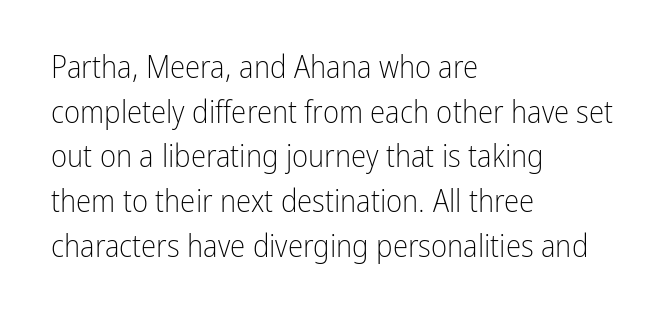
Stems and bowls with no extra thickness — not bold. Any mark beneath the type? The region is blank. Spacing verdict: proportional, widths tailored to each character. The ragged edge is on the right, which tells us the setting is flush left.
